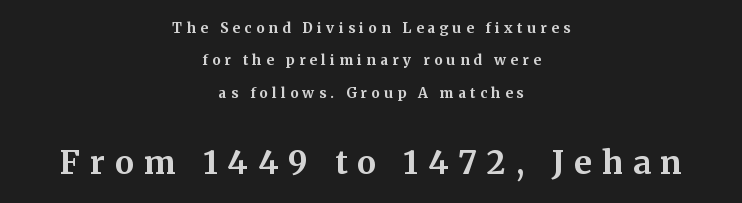
Q: Is the text bold? A: Yes.
Q: Is the text italic (slanted)? A: No, it is upright.
Q: Is the typeface a serif or a sans-serif typeface? A: Serif.
Q: Is the text underlined? A: No.
Q: How is the paragraph aligned? A: Centered.
Q: Is the spacing between letters normal or unusually wide? A: Unusually wide.
Q: Is the spacing between lines tight, normal or loose? A: Loose.
Q: Which block of text is set in a larger size, the first (top) or the second (bottom)? A: The second (bottom) one.
Q: Width (condensed, normal, or wide)? A: Normal.
Q: Stroke contrast? A: Medium.
Q: x-height? A: Medium.
Q: Monospaced? A: No.
